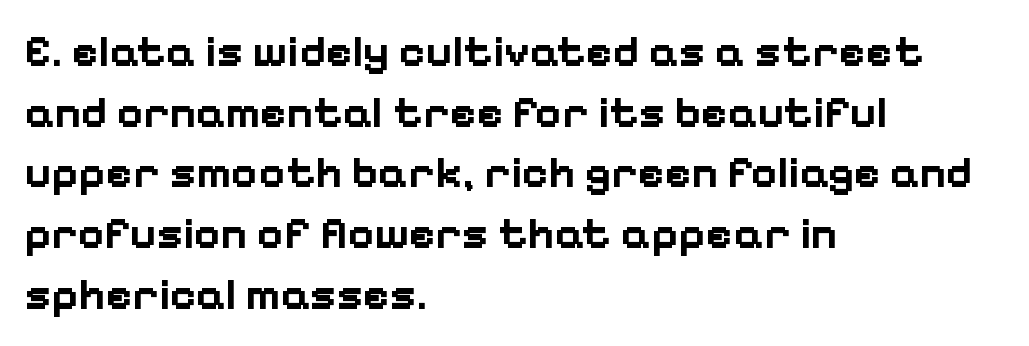
{"serif": "no", "italic": "no", "bold": "yes", "weight": "bold", "width": "normal", "stroke_contrast": "low", "x_height": "medium", "monospaced": "no", "underline": "no", "align": "left", "line_spacing": "normal", "line_spacing_ratio": 1.35, "letter_spacing": "normal", "letter_spacing_em": 0.0, "glyph_px": 45}
